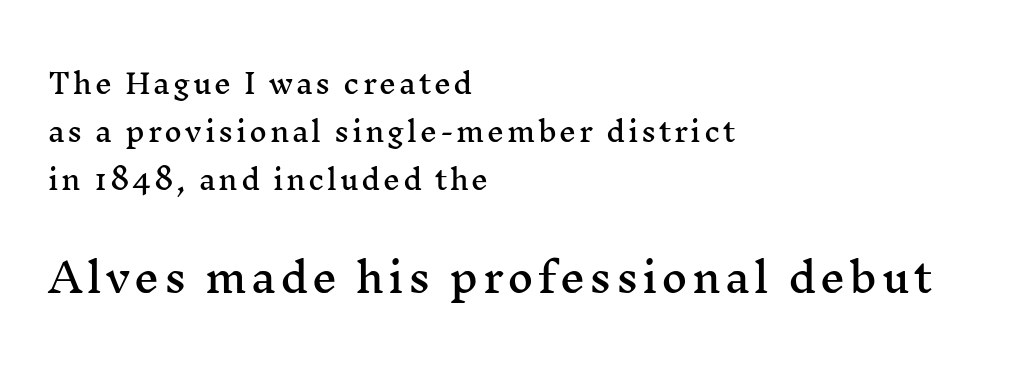
{"serif": "yes", "italic": "no", "width": "wide", "stroke_contrast": "medium", "x_height": "medium", "monospaced": "no", "underline": "no", "align": "left", "line_spacing_ratio": 1.78, "larger_block": "second", "size_ratio": 1.48, "glyph_px": 40}
